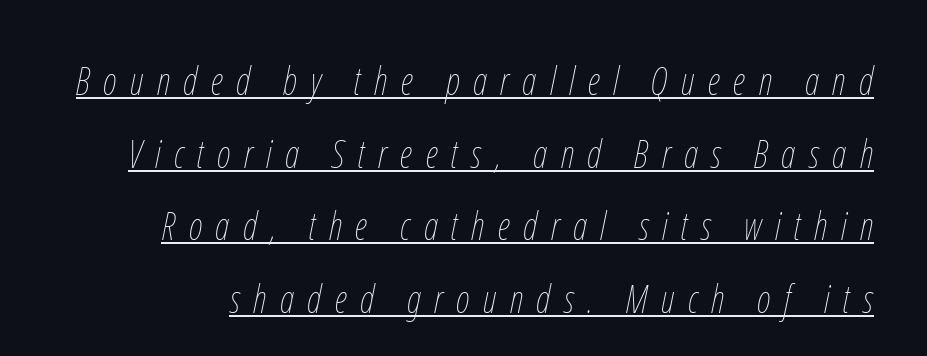
Q: Is the text bold? A: No.
Q: Is the text italic (slanted)? A: Yes, it leans right by about 12 degrees.
Q: Is the text underlined? A: Yes.
Q: Is the spacing between letters normal or unusually wide? A: Unusually wide.
Q: Is the spacing between lines tight, normal or loose? A: Loose.
Q: Width (condensed, normal, or wide)? A: Condensed.
Q: Stroke contrast? A: Low.
Q: x-height? A: Medium.
Q: Monospaced? A: No.
